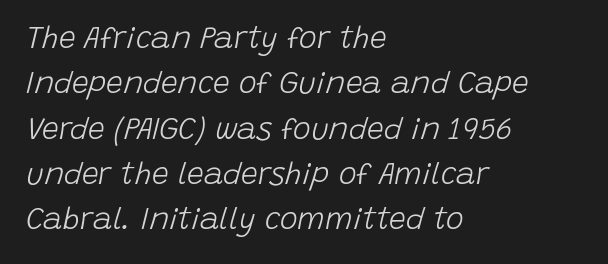
{"italic": "yes", "lean": "right", "slant_degrees": 15, "bold": "no", "weight": "light", "width": "normal", "stroke_contrast": "low", "x_height": "large", "monospaced": "no", "underline": "no", "align": "left", "line_spacing": "normal", "line_spacing_ratio": 1.51, "letter_spacing": "normal", "letter_spacing_em": 0.0, "glyph_px": 30}
